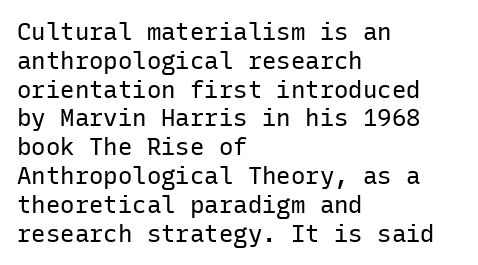
Q: Is the text bold? A: No.
Q: Is the text italic (slanted)? A: No, it is upright.
Q: Is the text underlined? A: No.
Q: How is the paragraph aligned? A: Left-aligned.
Q: Is the spacing between letters normal or unusually wide? A: Normal.
